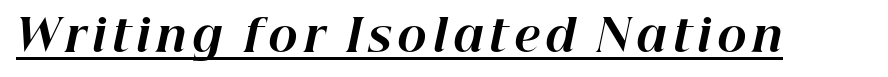
Q: Is the text bold? A: Yes.
Q: Is the text italic (slanted)? A: Yes, it leans right by about 12 degrees.
Q: Is the text underlined? A: Yes.
Q: Width (condensed, normal, or wide)? A: Normal.
Q: Stroke contrast? A: High.
Q: x-height? A: Medium.
Q: Monospaced? A: No.
